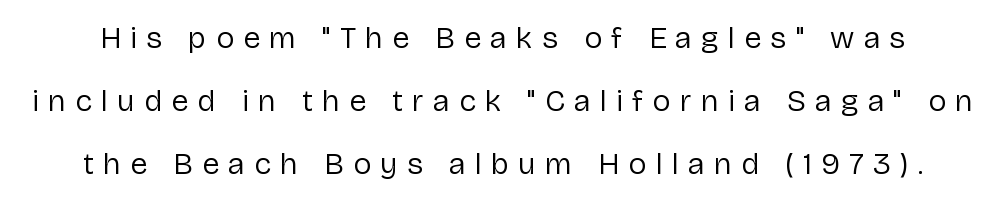
These lines were composed using upright roman letters. Here the glyphs are tracked loosely, breaking word shapes into spaced letters. Baseline-to-baseline distance is far greater than the letter height. Bold? No — there's no thickening of the strokes.
